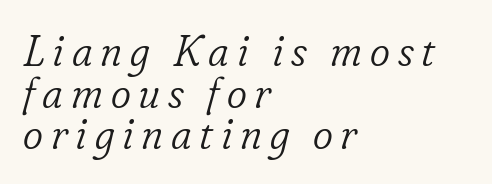
The baseline area is clear. A student would call this left alignment; a typographer would say flush left, rag right. Weight class: somewhere from thin through regular. Emphasis-style slanted type is in use. Font category for this specimen: serif.
